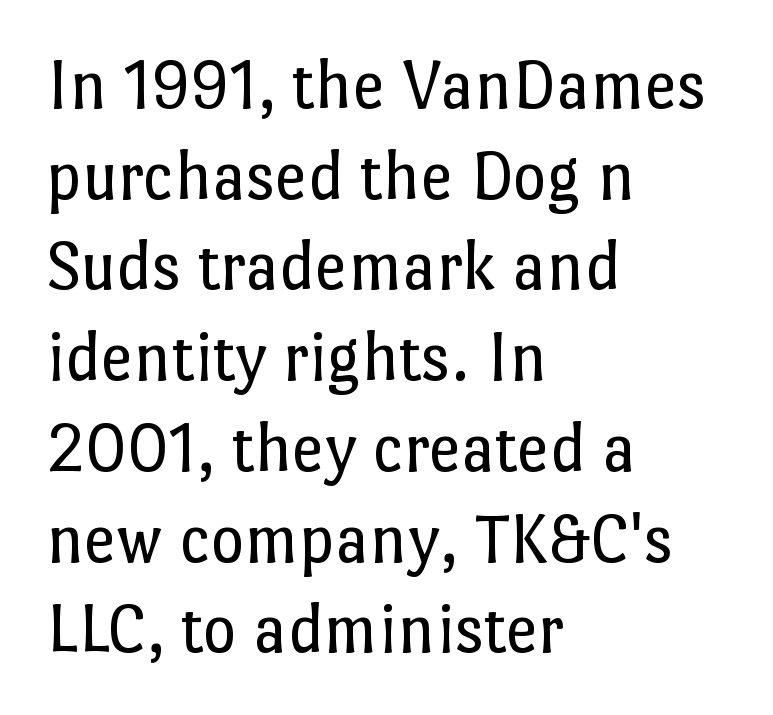
The image shows 72 px regular-weight type, upright; set left-aligned, normal line spacing (1.26x), normal letter spacing, not underlined; low stroke contrast and a medium x-height.
